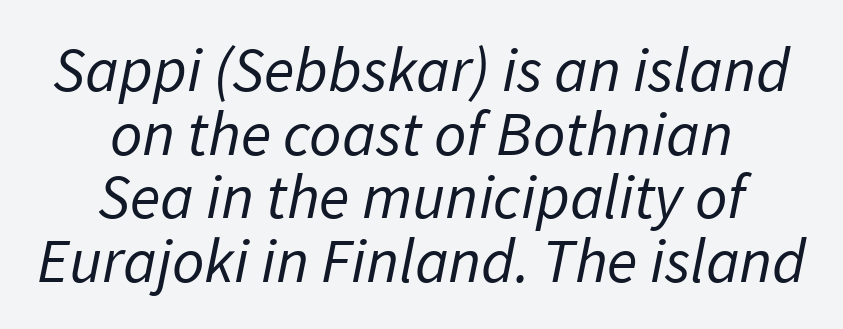
Q: Is the text bold? A: No.
Q: Is the typeface a serif or a sans-serif typeface? A: Sans-serif.
Q: Is the text underlined? A: No.
Q: How is the paragraph aligned? A: Centered.
Q: Is the spacing between letters normal or unusually wide? A: Normal.
Q: Is the spacing between lines tight, normal or loose? A: Tight.
Q: Width (condensed, normal, or wide)? A: Normal.
Q: Stroke contrast? A: Low.
Q: x-height? A: Medium.
Q: Monospaced? A: No.
